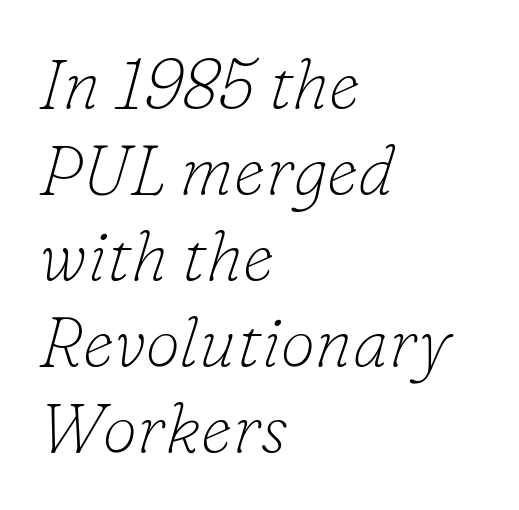
Q: Is the text bold? A: No.
Q: Is the text italic (slanted)? A: Yes, it leans right by about 16 degrees.
Q: Is the typeface a serif or a sans-serif typeface? A: Serif.
Q: Is the text underlined? A: No.
Q: How is the paragraph aligned? A: Left-aligned.
Q: Is the spacing between letters normal or unusually wide? A: Normal.
Q: Width (condensed, normal, or wide)? A: Normal.
Q: Stroke contrast? A: Low.
Q: x-height? A: Small.
Q: Monospaced? A: No.
